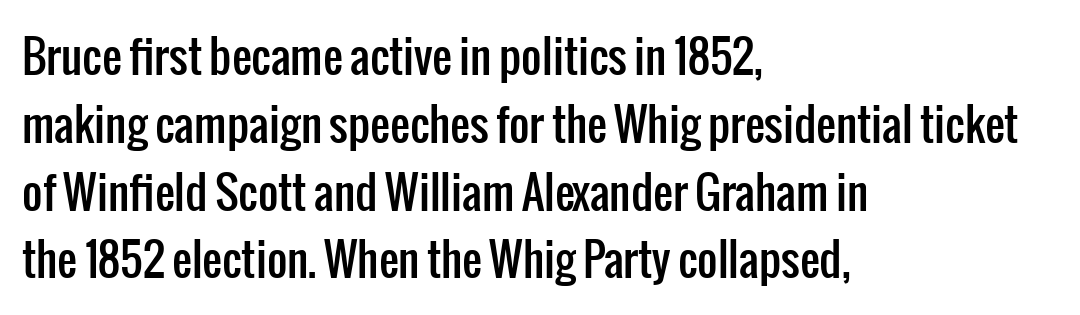
The tracking reads as untouched default to a designer's eye. Stroke terminals: plain, sans-serif. The passage shown is typed in a proportional face where columns would drift. This is roman type, the default non-slanted kind. The ragged edge is on the right, which tells us the setting is flush left.
